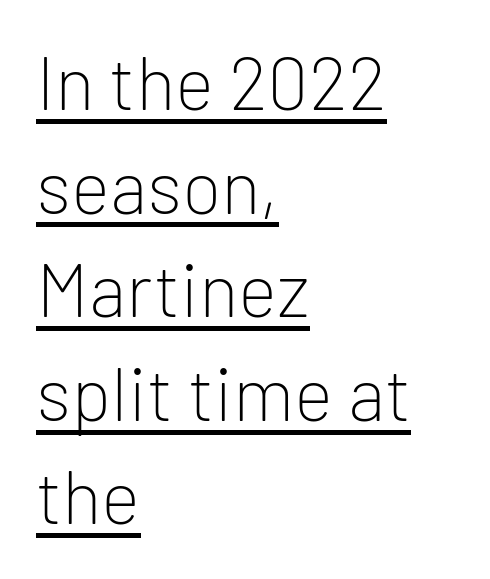
The image shows 74 px light sans-serif type, upright; set left-aligned, normal line spacing (1.4x), normal letter spacing, underlined; low stroke contrast and a medium x-height.
